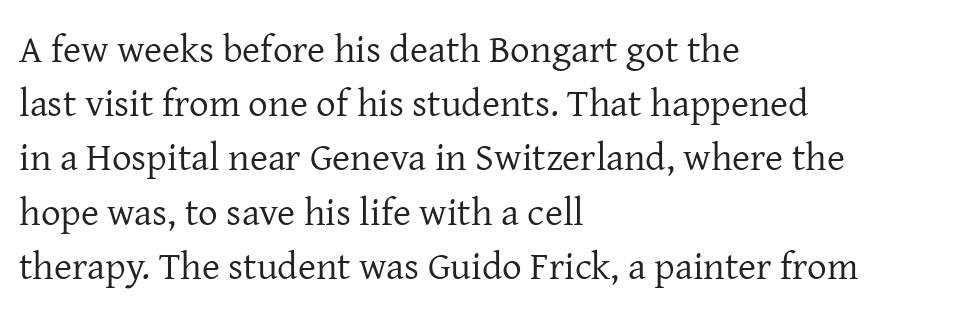
The image shows 39 px regular-weight serif type, upright; set left-aligned, normal line spacing (1.39x), normal letter spacing, not underlined; low stroke contrast and a medium x-height.
